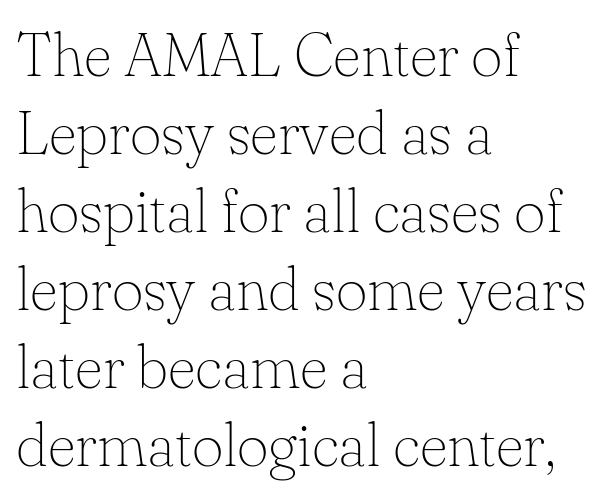
{"serif": "yes", "italic": "no", "bold": "no", "weight": "thin", "width": "normal", "stroke_contrast": "low", "x_height": "small", "monospaced": "no", "underline": "no", "align": "left", "line_spacing": "normal", "line_spacing_ratio": 1.28, "letter_spacing": "normal", "letter_spacing_em": 0.0, "glyph_px": 61}
